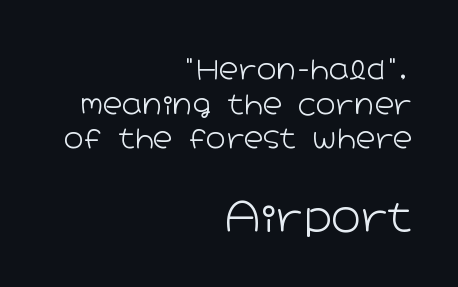
Q: Is the text bold? A: No.
Q: Is the text italic (slanted)? A: No, it is upright.
Q: Is the typeface a serif or a sans-serif typeface? A: Sans-serif.
Q: Is the text underlined? A: No.
Q: How is the paragraph aligned? A: Right-aligned.
Q: Is the spacing between letters normal or unusually wide? A: Normal.
Q: Is the spacing between lines tight, normal or loose? A: Normal.
Q: Which block of text is set in a larger size, the first (top) or the second (bottom)? A: The second (bottom) one.
Q: Width (condensed, normal, or wide)? A: Wide.
Q: Stroke contrast? A: Low.
Q: x-height? A: Medium.
Q: Monospaced? A: No.
